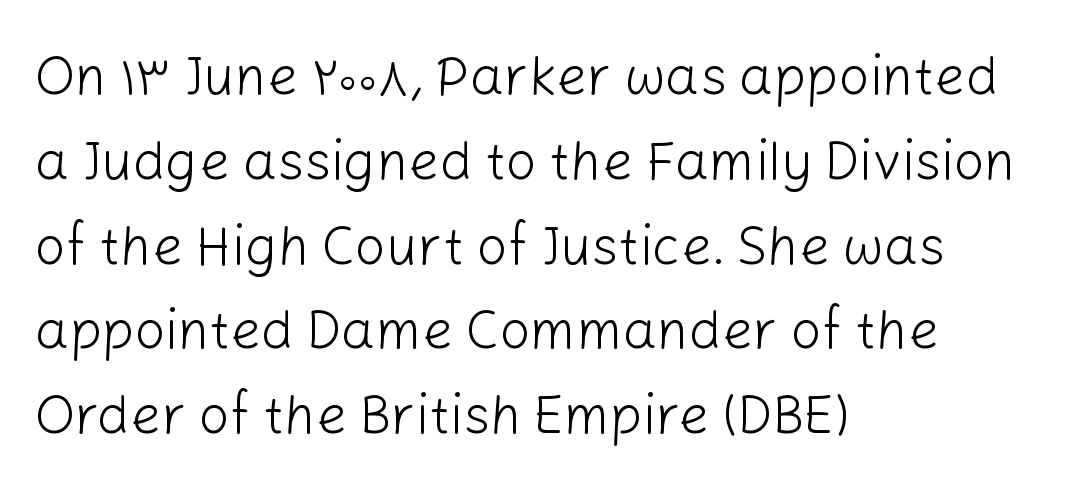
{"serif": "no", "italic": "no", "bold": "no", "weight": "light", "width": "normal", "stroke_contrast": "low", "x_height": "medium", "monospaced": "no", "underline": "no", "align": "left", "line_spacing": "normal", "line_spacing_ratio": 1.57, "letter_spacing": "normal", "letter_spacing_em": 0.0, "glyph_px": 54}
